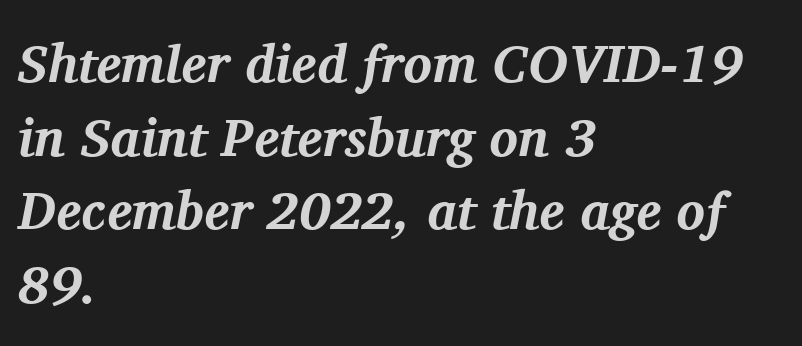
The words here are not underlined. Does the leading feel generous? No, just average. Horizontal alignment here is leftward, the default for most running prose. Character widths vary here, with narrow letters taking less room than wide ones. You'd pick this weight for a headline — it's a proper bold.
